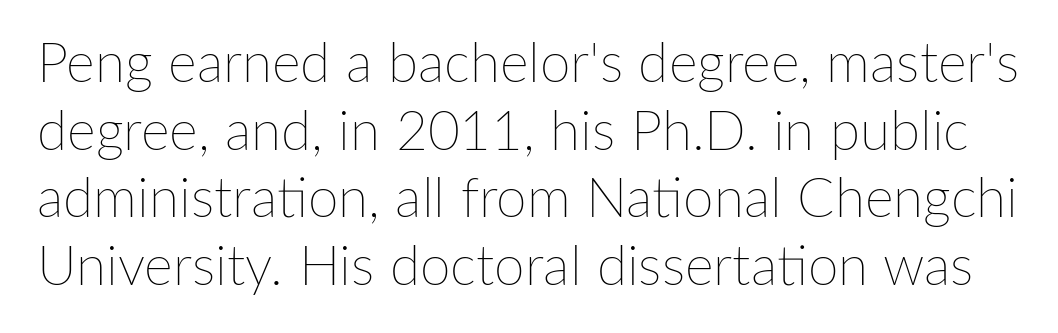
{"italic": "no", "bold": "no", "weight": "thin", "width": "normal", "stroke_contrast": "low", "x_height": "medium", "monospaced": "no", "underline": "no", "line_spacing_ratio": 1.23, "letter_spacing": "normal", "letter_spacing_em": 0.0, "glyph_px": 55}
